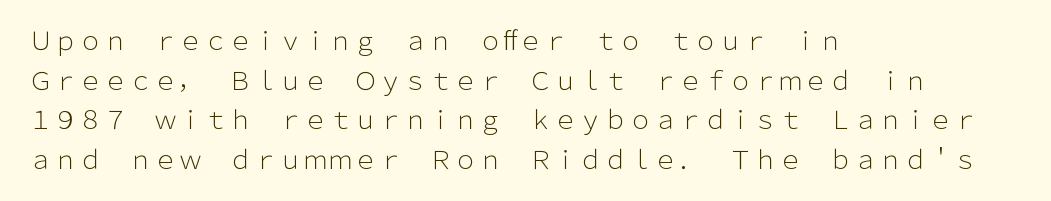
The image shows 25 px text type, upright; set left-aligned, normal line spacing (1.59x), normal letter spacing, not underlined.
